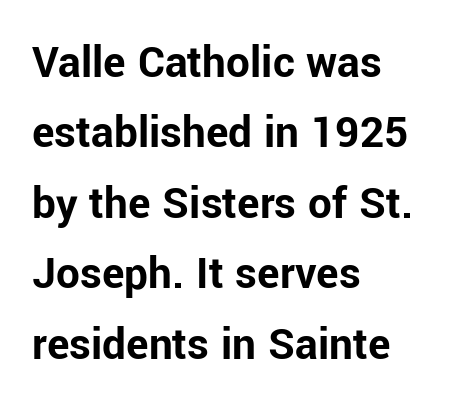
{"serif": "no", "italic": "no", "bold": "yes", "weight": "bold", "width": "normal", "stroke_contrast": "low", "x_height": "medium", "monospaced": "no", "underline": "no", "align": "left", "line_spacing": "normal", "line_spacing_ratio": 1.5, "letter_spacing": "normal", "letter_spacing_em": 0.0, "glyph_px": 47}
